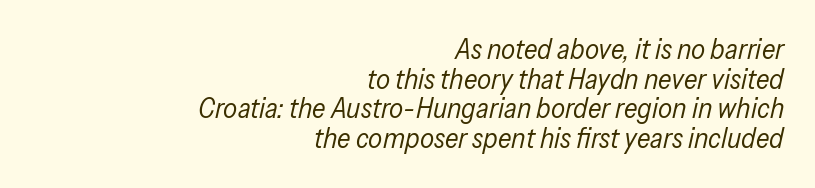
The image shows 28 px regular-weight, condensed type, italic (leaning right); set right-aligned, tight line spacing (1.06x), normal letter spacing, not underlined; low stroke contrast and a medium x-height.
